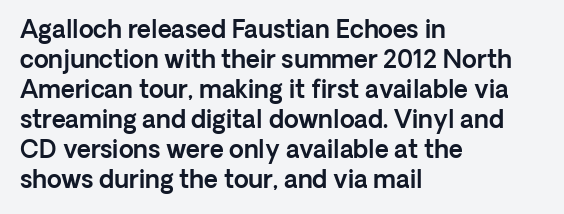
The lines in this sample share a left origin and differ only in where they stop. Tracking here is standard; glyphs follow each other at the usual distance. How would I describe the line gaps? Plain and ordinary. You can tell it's not italic because the verticals are truly vertical.
